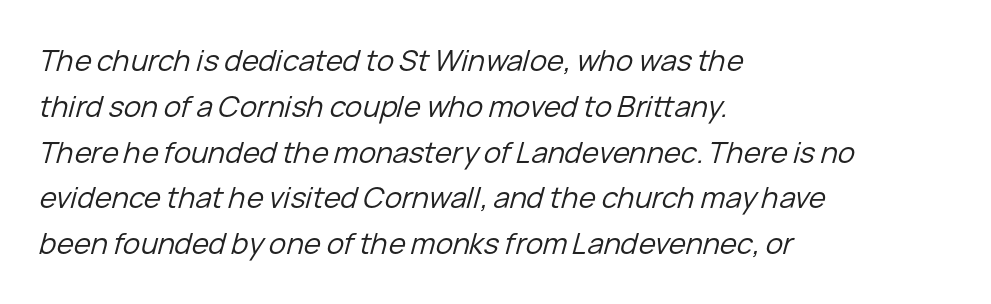
{"italic": "yes", "lean": "right", "slant_degrees": 15, "bold": "no", "weight": "regular", "width": "normal", "stroke_contrast": "low", "x_height": "medium", "monospaced": "no", "underline": "no", "align": "left", "line_spacing": "normal", "line_spacing_ratio": 1.58, "letter_spacing": "normal", "letter_spacing_em": 0.0, "glyph_px": 29}
